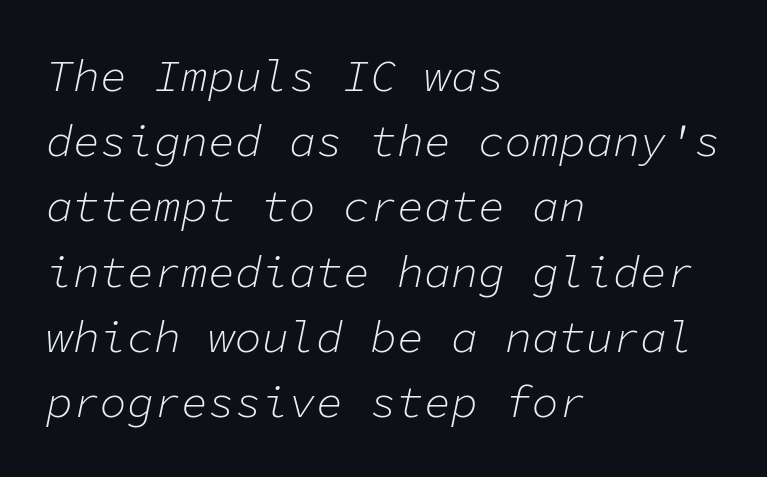
Here the glyphs are tracked normally, forming tight word shapes. It's the slanting kind of type. Does the copy run flush right? No — it runs flush left. You could count columns in this text — the font is strictly monospaced.
